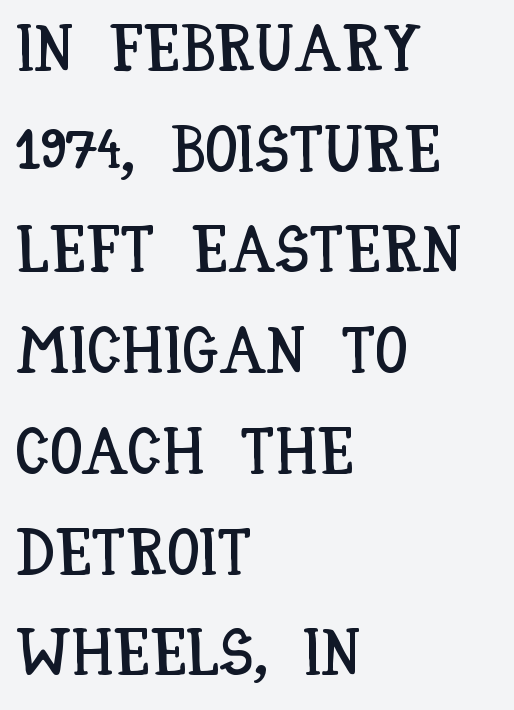
{"italic": "no", "width": "condensed", "stroke_contrast": "low", "x_height": "large", "monospaced": "no", "underline": "no", "align": "left", "line_spacing": "normal", "line_spacing_ratio": 1.55, "letter_spacing": "normal", "letter_spacing_em": 0.0, "glyph_px": 65}
